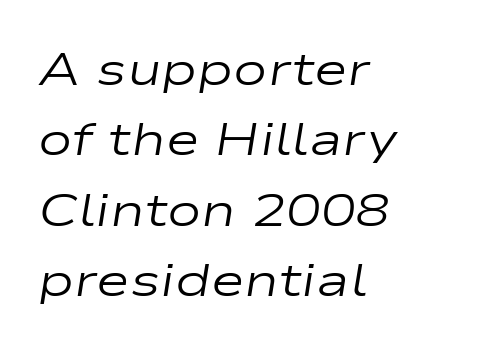
Q: Is the text bold? A: No.
Q: Is the text italic (slanted)? A: Yes, it leans right by about 9 degrees.
Q: Is the text underlined? A: No.
Q: How is the paragraph aligned? A: Left-aligned.
Q: Is the spacing between letters normal or unusually wide? A: Normal.
Q: Is the spacing between lines tight, normal or loose? A: Normal.
Q: Width (condensed, normal, or wide)? A: Wide.
Q: Stroke contrast? A: Low.
Q: x-height? A: Medium.
Q: Monospaced? A: No.
